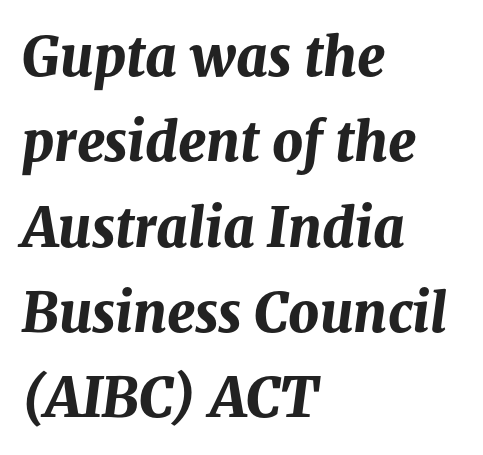
{"italic": "yes", "lean": "right", "slant_degrees": 8, "bold": "yes", "weight": "bold", "width": "normal", "stroke_contrast": "medium", "x_height": "medium", "monospaced": "no", "underline": "no", "align": "left", "line_spacing": "normal", "line_spacing_ratio": 1.58, "letter_spacing": "normal", "letter_spacing_em": 0.0, "glyph_px": 54}
